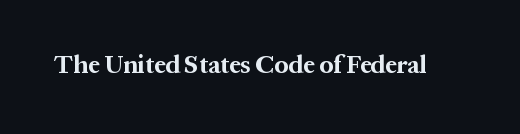
Underlining? Definitely not there. Strong, thick strokes mark this as bold type. This sample uses an upright cut, with every glyph sitting square on the baseline. A typesetter would call this zero additional tracking.
